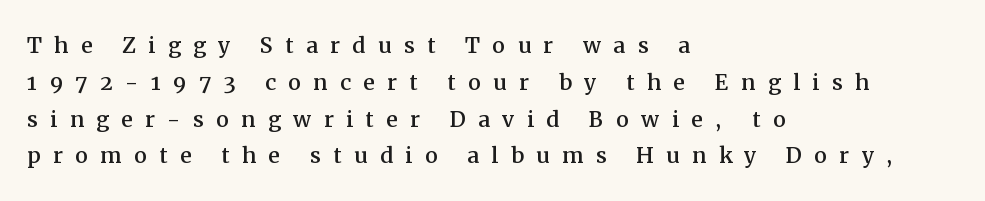
Q: Is the text italic (slanted)? A: No, it is upright.
Q: Is the typeface a serif or a sans-serif typeface? A: Serif.
Q: Is the text underlined? A: No.
Q: How is the paragraph aligned? A: Left-aligned.
Q: Is the spacing between letters normal or unusually wide? A: Unusually wide.
Q: Is the spacing between lines tight, normal or loose? A: Normal.
Q: Width (condensed, normal, or wide)? A: Normal.
Q: Stroke contrast? A: Medium.
Q: x-height? A: Medium.
Q: Monospaced? A: No.
